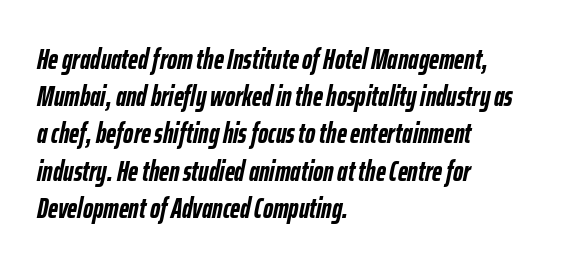
{"italic": "yes", "lean": "right", "slant_degrees": 12, "bold": "yes", "weight": "semibold", "width": "condensed", "stroke_contrast": "low", "x_height": "medium", "monospaced": "no", "underline": "no", "align": "left", "line_spacing": "normal", "line_spacing_ratio": 1.33, "letter_spacing": "normal", "letter_spacing_em": 0.0, "glyph_px": 28}
